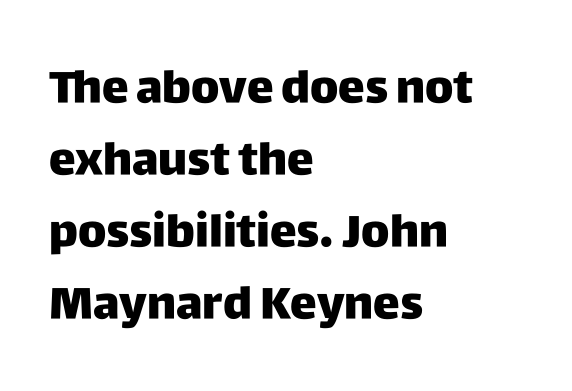
Note: no serifs on the glyphs. Nothing unusual about the tracking: characters are spaced as the font intends. Summary of vertical rhythm: regular, with standard interline spacing. Each letter keeps its own natural width here, so spacing adapts to shape.
